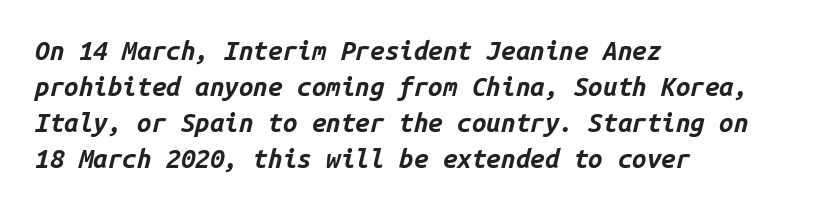
Rule under the text: the space is simply empty. The passage shown stacks its lines at a standard gap. Caption: standard tracking, unaltered. The passage shown is emphatically bold. Yep, that's italic — everything's leaning.
